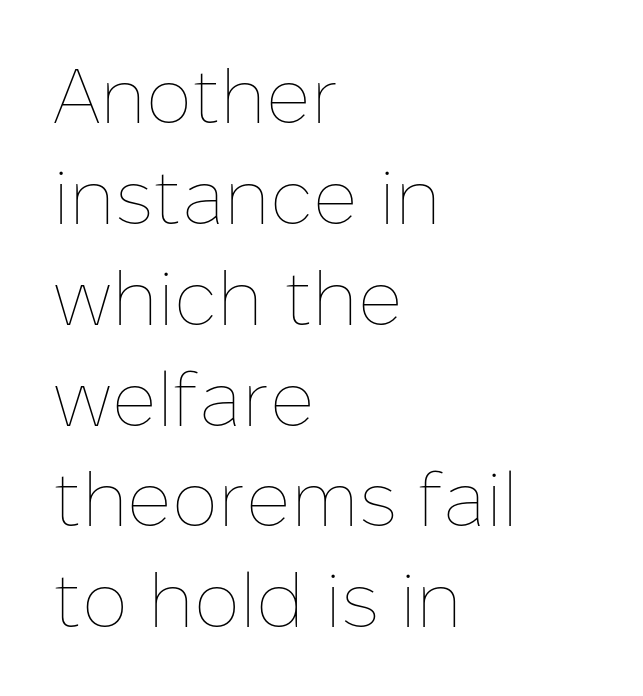
The image shows 77 px thin type, upright; set left-aligned, normal line spacing (1.31x), normal letter spacing, not underlined; low stroke contrast and a medium x-height.
